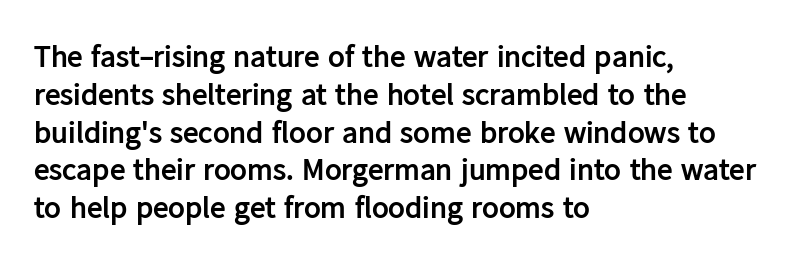
Q: Is the text bold? A: Yes.
Q: Is the text italic (slanted)? A: No, it is upright.
Q: Is the typeface a serif or a sans-serif typeface? A: Sans-serif.
Q: Is the text underlined? A: No.
Q: How is the paragraph aligned? A: Left-aligned.
Q: Is the spacing between letters normal or unusually wide? A: Normal.
Q: Width (condensed, normal, or wide)? A: Normal.
Q: Stroke contrast? A: Low.
Q: x-height? A: Medium.
Q: Monospaced? A: No.
